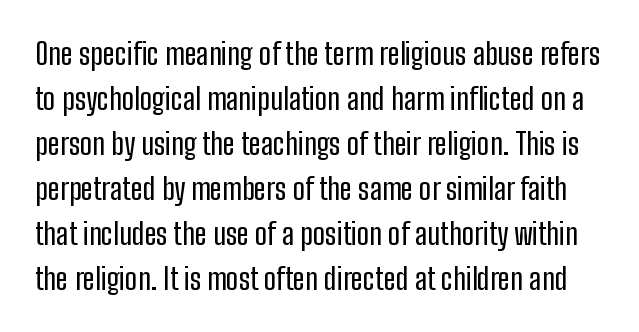
Spacing verdict: proportional, widths tailored to each character. The rendering uses a moderate line-height, typical for paragraphs. Here the glyphs are tracked normally, forming tight word shapes. Are there feet on the stems? There aren't — it's a sans. The string is rendered with underlining switched off.
